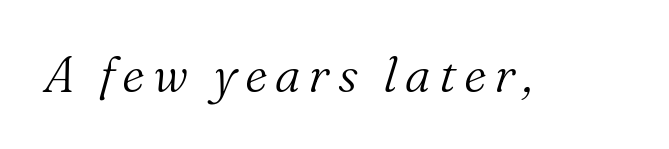
{"serif": "yes", "italic": "yes", "lean": "right", "slant_degrees": 16, "bold": "no", "weight": "light", "width": "normal", "stroke_contrast": "medium", "x_height": "medium", "monospaced": "no", "underline": "no", "glyph_px": 49}
